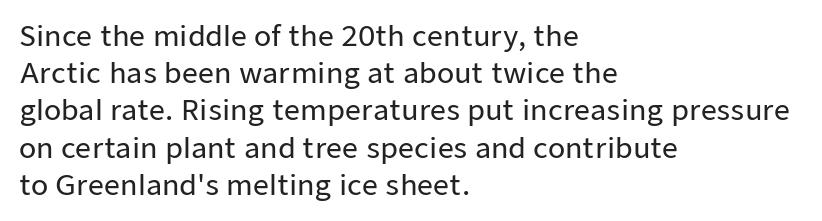
Q: Is the text italic (slanted)? A: No, it is upright.
Q: Is the typeface a serif or a sans-serif typeface? A: Sans-serif.
Q: Is the text underlined? A: No.
Q: How is the paragraph aligned? A: Left-aligned.
Q: Is the spacing between letters normal or unusually wide? A: Normal.
Q: Is the spacing between lines tight, normal or loose? A: Normal.
Q: Width (condensed, normal, or wide)? A: Normal.
Q: Stroke contrast? A: Low.
Q: x-height? A: Medium.
Q: Monospaced? A: No.
